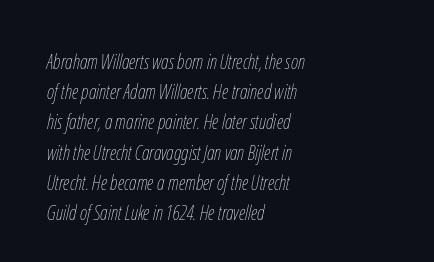
Has an underline been added? It has not. Stroke mass is kept to a normal reading level or below. Observe the lean: these are italic letterforms. Each word holds together tightly as a unit, with standard inter-letter gaps. The typesetter chose a ragged-right arrangement here. The rendering uses a moderate line-height, typical for paragraphs.
